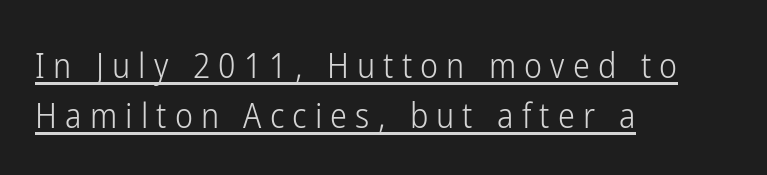
{"serif": "no", "italic": "no", "bold": "no", "weight": "light", "width": "condensed", "stroke_contrast": "low", "x_height": "medium", "monospaced": "no", "underline": "yes", "align": "left", "line_spacing": "normal", "line_spacing_ratio": 1.47, "letter_spacing": "wide", "letter_spacing_em": 0.24, "glyph_px": 34}
